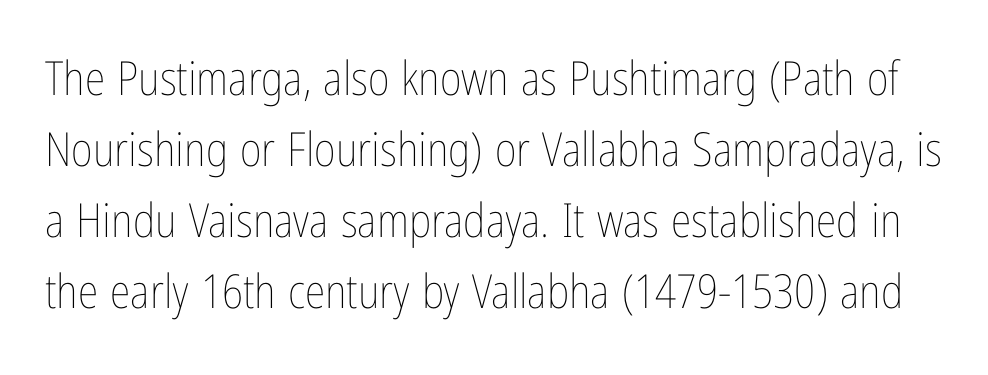
The image shows 47 px thin, condensed type, upright; set normal line spacing (1.51x), normal letter spacing, not underlined; low stroke contrast and a medium x-height.
